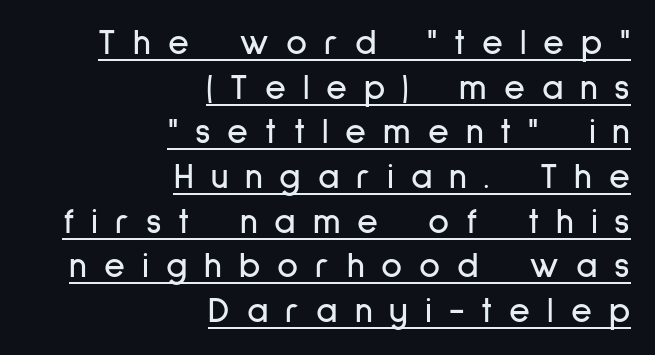
Notice how the passage keeps a crisp vertical edge on the right only. Tracking value appears strongly positive — letters spread wide. Think of a printed novel: that variable character pitch is what you see here. Caption: lettering with a line underneath. Does the lettering tilt? It doesn't — this is upright. Unlike a traditional serif, this face leaves its strokes unadorned.
